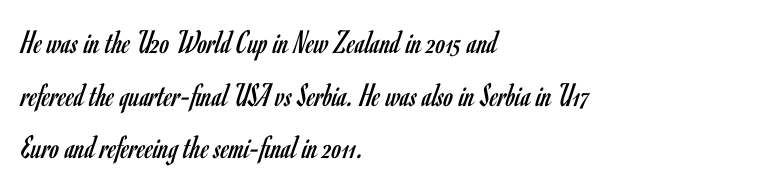
{"serif": "no", "bold": "no", "weight": "regular", "width": "condensed", "stroke_contrast": "low", "x_height": "small", "monospaced": "no", "underline": "no", "align": "left", "line_spacing": "normal", "line_spacing_ratio": 1.55, "letter_spacing": "normal", "letter_spacing_em": 0.0, "glyph_px": 34}
